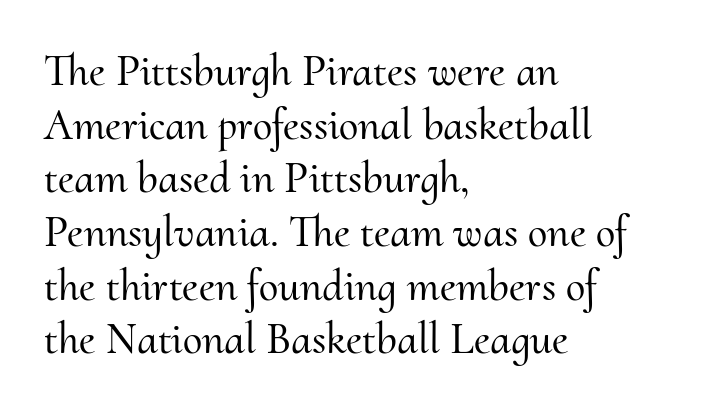
Q: Is the text italic (slanted)? A: No, it is upright.
Q: Is the typeface a serif or a sans-serif typeface? A: Serif.
Q: Is the text underlined? A: No.
Q: How is the paragraph aligned? A: Left-aligned.
Q: Is the spacing between letters normal or unusually wide? A: Normal.
Q: Width (condensed, normal, or wide)? A: Normal.
Q: Stroke contrast? A: Medium.
Q: x-height? A: Small.
Q: Monospaced? A: No.
